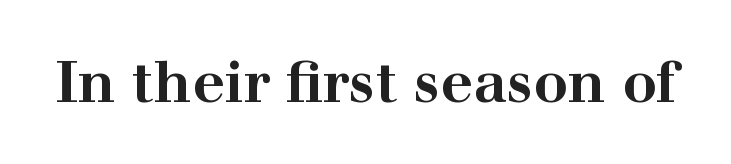
{"serif": "yes", "italic": "no", "bold": "yes", "weight": "bold", "width": "wide", "stroke_contrast": "high", "x_height": "medium", "monospaced": "no", "underline": "no", "letter_spacing": "normal", "letter_spacing_em": 0.0, "glyph_px": 57}
